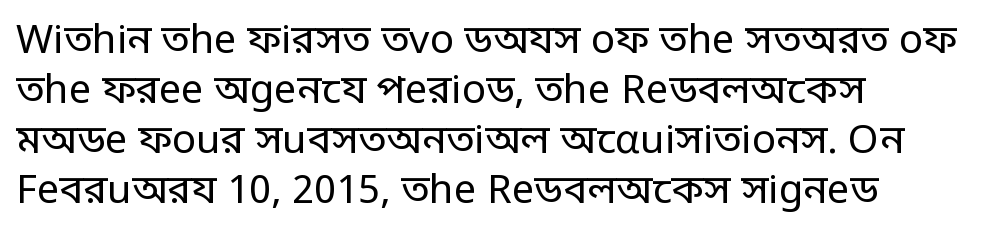
Q: Is the text bold? A: No.
Q: Is the text italic (slanted)? A: No, it is upright.
Q: Is the typeface a serif or a sans-serif typeface? A: Sans-serif.
Q: Is the text underlined? A: No.
Q: How is the paragraph aligned? A: Left-aligned.
Q: Is the spacing between letters normal or unusually wide? A: Normal.
Q: Is the spacing between lines tight, normal or loose? A: Normal.
Q: Width (condensed, normal, or wide)? A: Condensed.
Q: Stroke contrast? A: Low.
Q: Monospaced? A: No.
